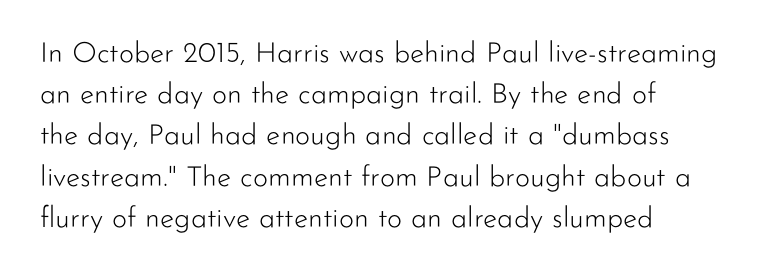
The image shows 29 px light sans-serif type, upright; set left-aligned, normal line spacing (1.42x), normal letter spacing, not underlined; low stroke contrast and a small x-height.
